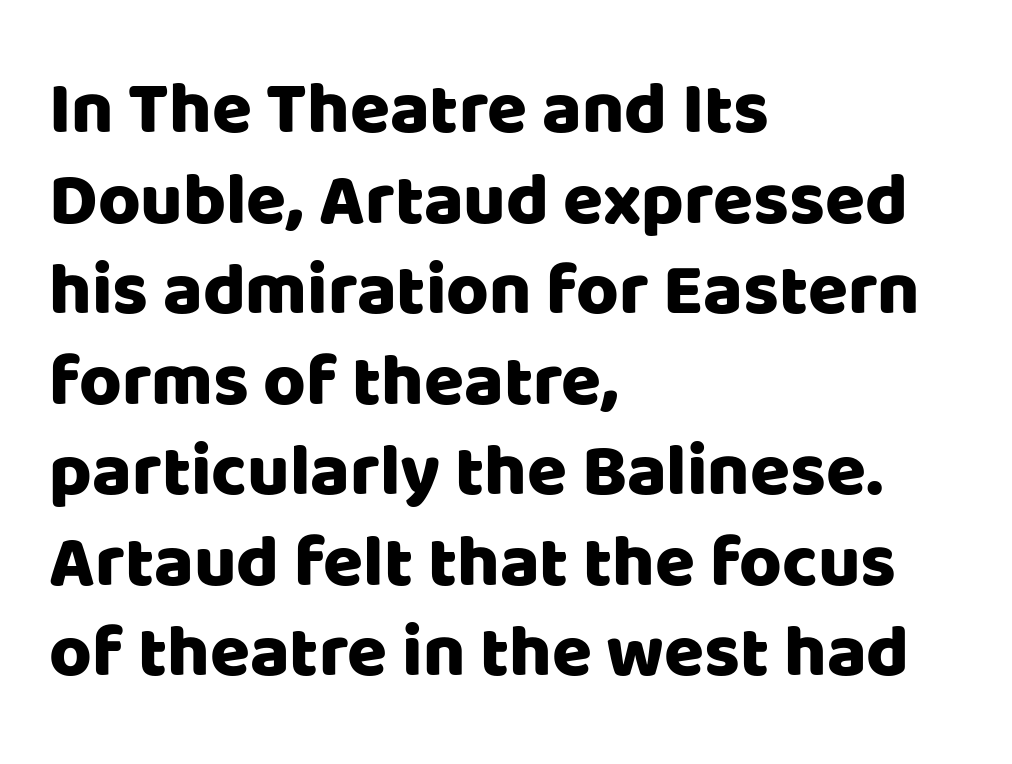
Q: Is the text italic (slanted)? A: No, it is upright.
Q: Is the typeface a serif or a sans-serif typeface? A: Sans-serif.
Q: Is the text underlined? A: No.
Q: How is the paragraph aligned? A: Left-aligned.
Q: Is the spacing between letters normal or unusually wide? A: Normal.
Q: Width (condensed, normal, or wide)? A: Normal.
Q: Stroke contrast? A: Low.
Q: x-height? A: Large.
Q: Monospaced? A: No.
